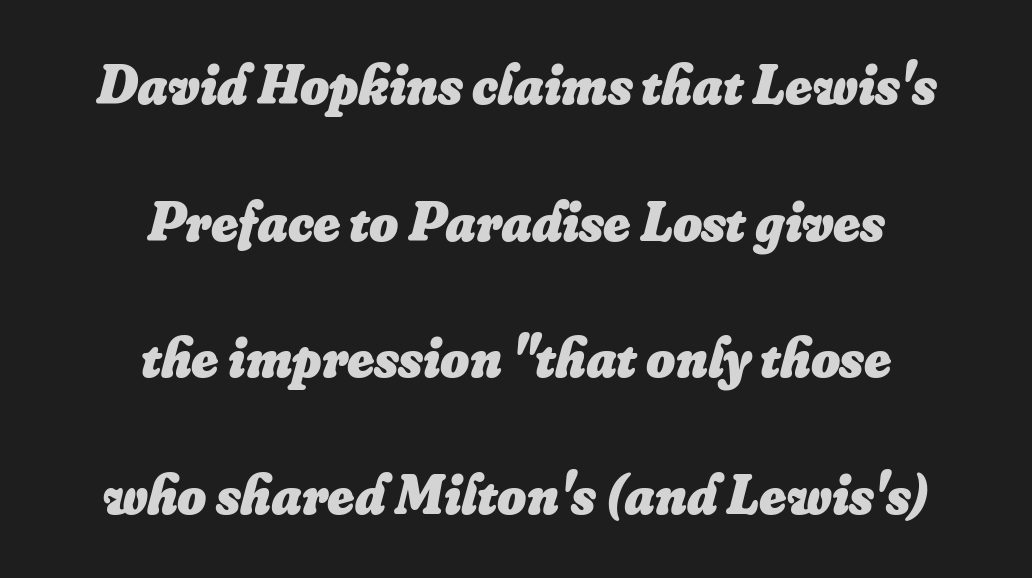
Q: Is the text bold? A: Yes.
Q: Is the text italic (slanted)? A: Yes, it leans right by about 16 degrees.
Q: Is the text underlined? A: No.
Q: How is the paragraph aligned? A: Centered.
Q: Is the spacing between letters normal or unusually wide? A: Normal.
Q: Is the spacing between lines tight, normal or loose? A: Loose.
Q: Width (condensed, normal, or wide)? A: Normal.
Q: Stroke contrast? A: Low.
Q: x-height? A: Small.
Q: Monospaced? A: No.
